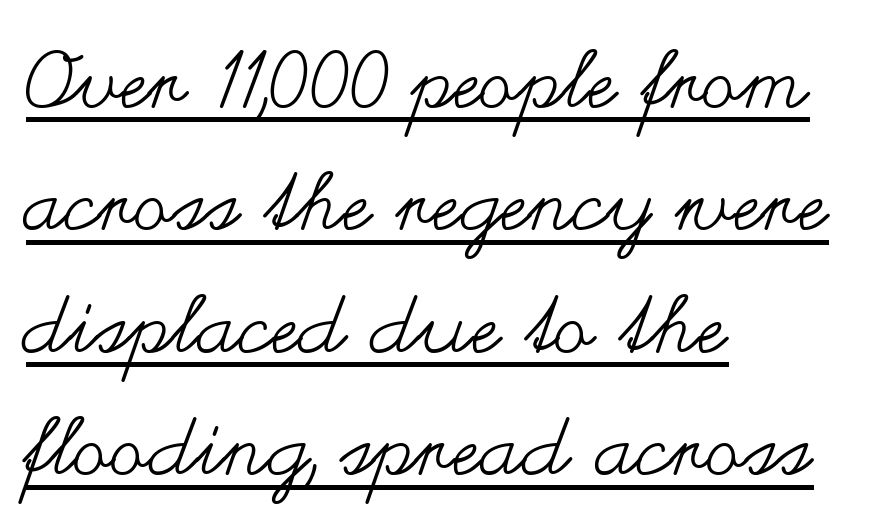
The image shows 79 px regular-weight, wide type; set left-aligned, normal line spacing (1.55x), normal letter spacing, underlined; medium stroke contrast and a small x-height.
